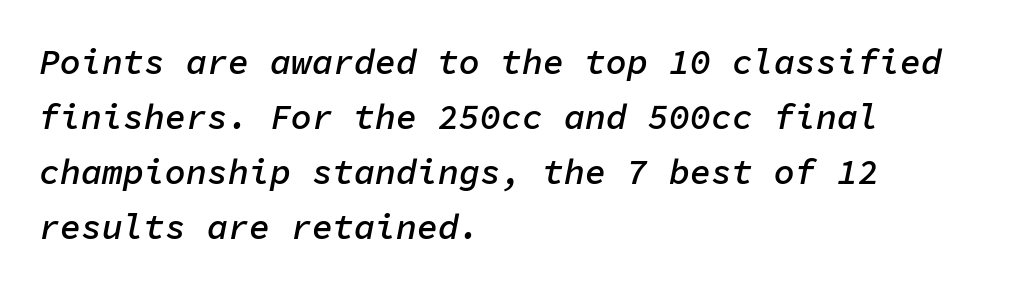
The image shows 35 px semibold type, italic (leaning right), monospaced; set left-aligned, normal line spacing (1.57x), normal letter spacing, not underlined; low stroke contrast and a medium x-height.
